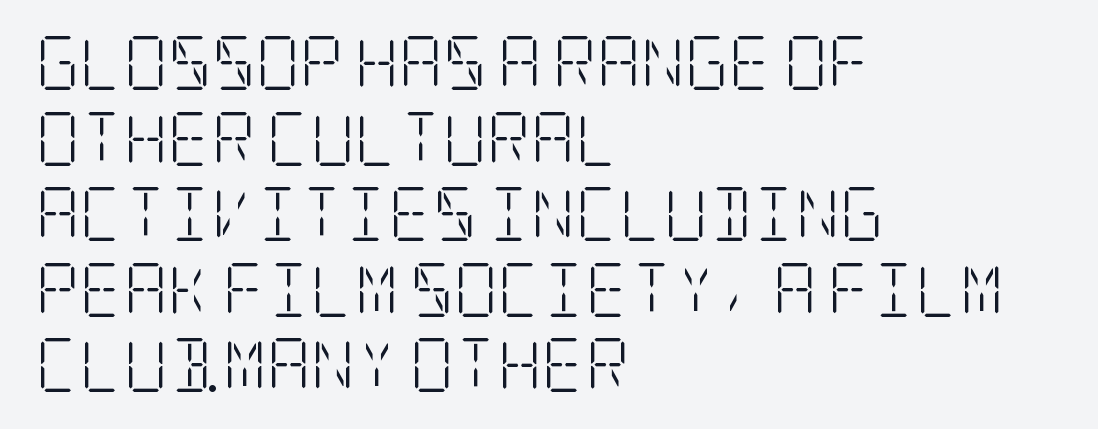
Students, observe: this is what conventionally led text looks like. The passage is arranged the way most books set body copy — flush left. The letterforms sit at book weight or below. Look at the bottom of the vertical strokes: they flare into serifs here. The horizontal fit of the characters is conventional and even. Every character sits straight up, as roman type does.
